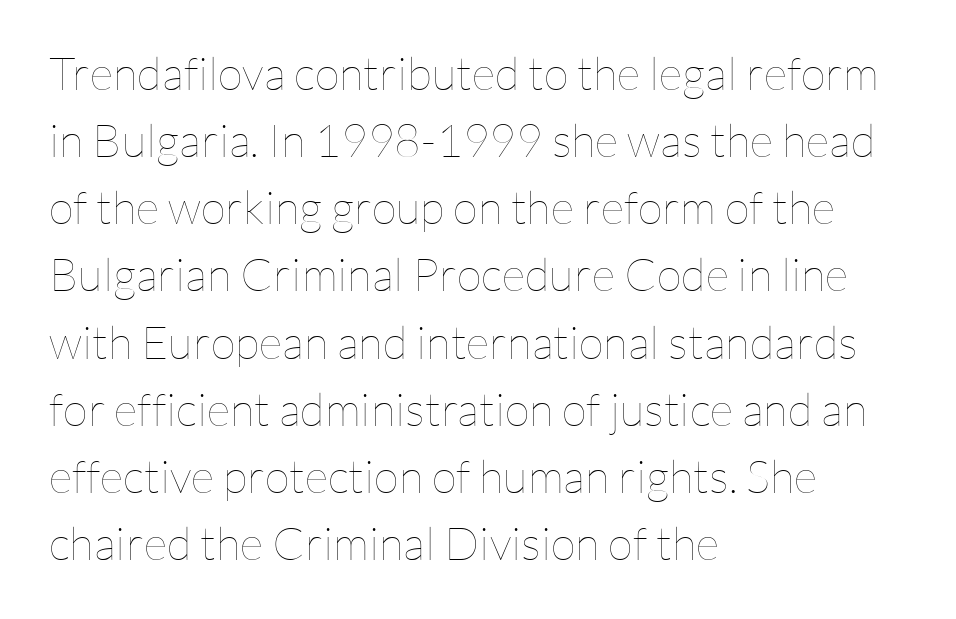
The image shows 46 px thin type, upright; set left-aligned, normal line spacing (1.46x), normal letter spacing, not underlined; low stroke contrast and a medium x-height.
